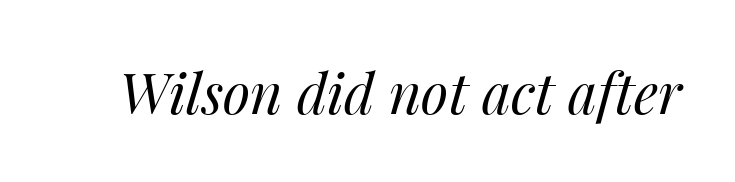
The image shows 56 px regular-weight type, italic (leaning right); set normal letter spacing, not underlined; medium stroke contrast and a medium x-height.
